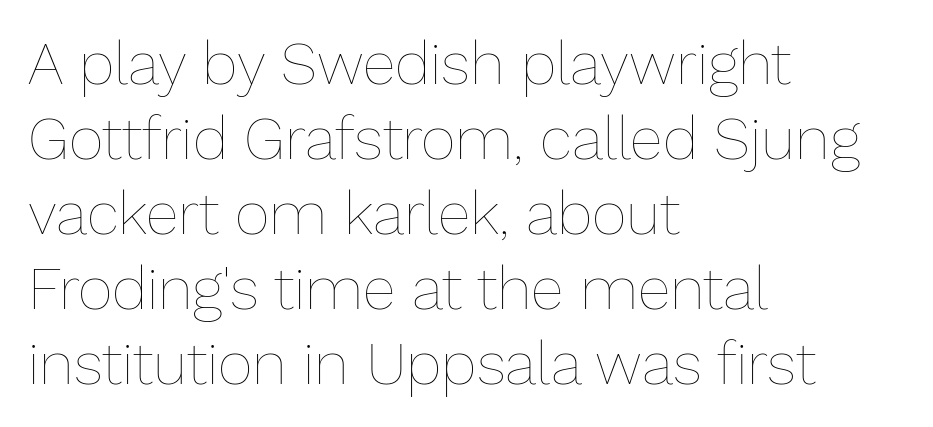
{"italic": "no", "bold": "no", "weight": "thin", "width": "normal", "stroke_contrast": "low", "x_height": "medium", "monospaced": "no", "underline": "no", "align": "left", "line_spacing": "normal", "line_spacing_ratio": 1.25, "letter_spacing": "normal", "letter_spacing_em": 0.0, "glyph_px": 60}
